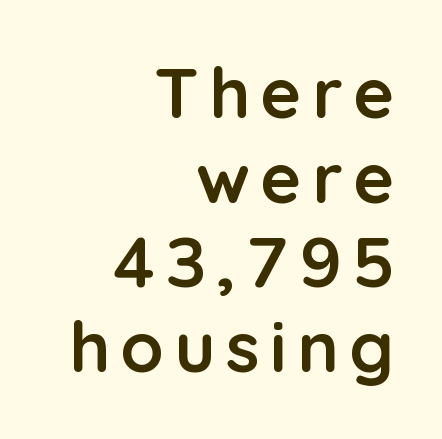
{"serif": "no", "italic": "no", "bold": "yes", "weight": "semibold", "width": "normal", "stroke_contrast": "low", "x_height": "medium", "monospaced": "no", "underline": "no", "align": "right", "line_spacing_ratio": 1.21, "glyph_px": 70}
